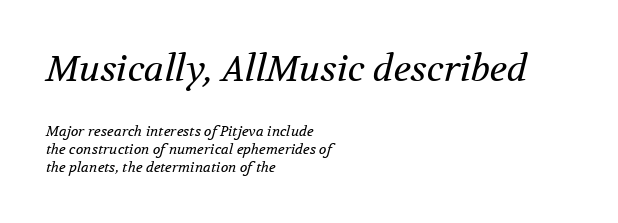
Q: Is the text bold? A: No.
Q: Is the text italic (slanted)? A: Yes, it leans right by about 12 degrees.
Q: Is the typeface a serif or a sans-serif typeface? A: Serif.
Q: Is the text underlined? A: No.
Q: How is the paragraph aligned? A: Left-aligned.
Q: Is the spacing between letters normal or unusually wide? A: Normal.
Q: Is the spacing between lines tight, normal or loose? A: Normal.
Q: Which block of text is set in a larger size, the first (top) or the second (bottom)? A: The first (top) one.
Q: Width (condensed, normal, or wide)? A: Normal.
Q: Stroke contrast? A: Medium.
Q: x-height? A: Medium.
Q: Monospaced? A: No.
